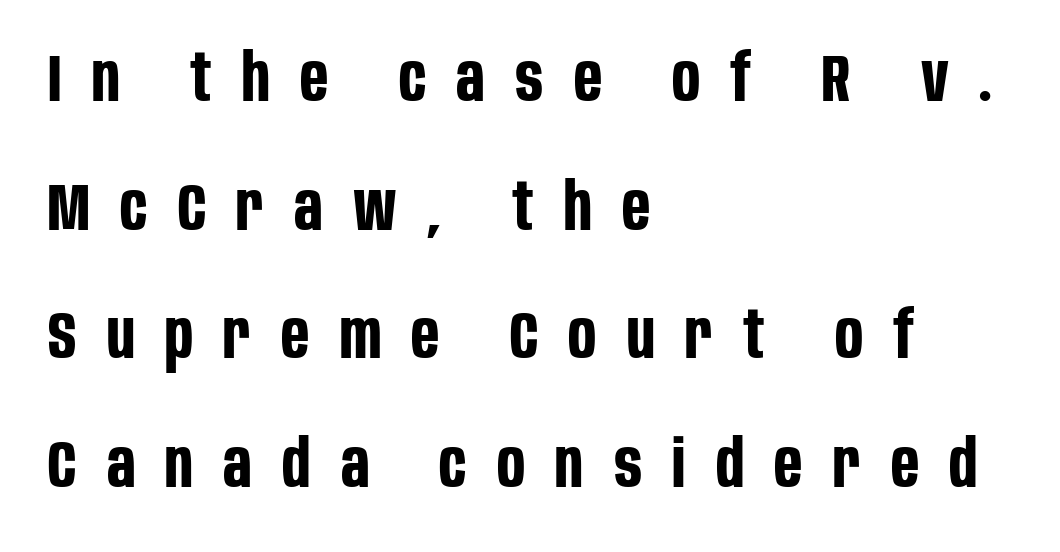
{"serif": "no", "italic": "no", "bold": "yes", "weight": "bold", "width": "condensed", "stroke_contrast": "low", "x_height": "large", "monospaced": "no", "underline": "no", "align": "left", "line_spacing": "loose", "line_spacing_ratio": 1.95, "letter_spacing": "wide", "letter_spacing_em": 0.46, "glyph_px": 66}
